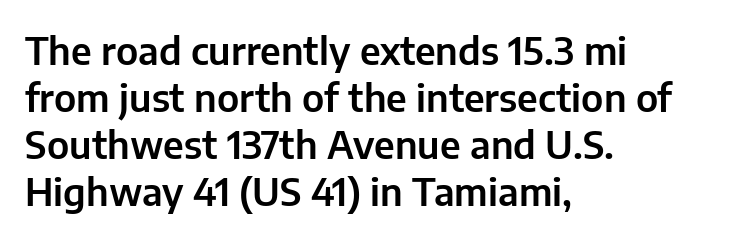
Q: Is the text italic (slanted)? A: No, it is upright.
Q: Is the typeface a serif or a sans-serif typeface? A: Sans-serif.
Q: Is the text underlined? A: No.
Q: How is the paragraph aligned? A: Left-aligned.
Q: Is the spacing between letters normal or unusually wide? A: Normal.
Q: Width (condensed, normal, or wide)? A: Normal.
Q: Stroke contrast? A: Low.
Q: x-height? A: Medium.
Q: Monospaced? A: No.
